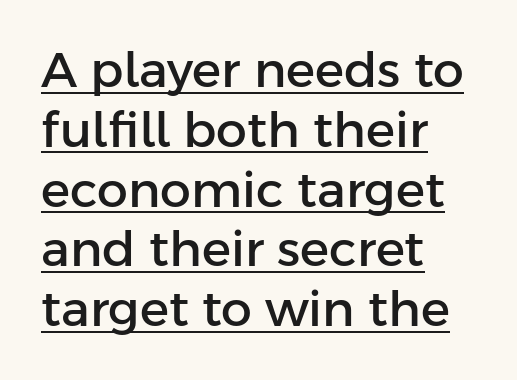
{"serif": "no", "italic": "no", "width": "normal", "stroke_contrast": "low", "x_height": "medium", "monospaced": "no", "underline": "yes", "align": "left", "line_spacing_ratio": 1.22, "letter_spacing": "normal", "letter_spacing_em": 0.0, "glyph_px": 49}
